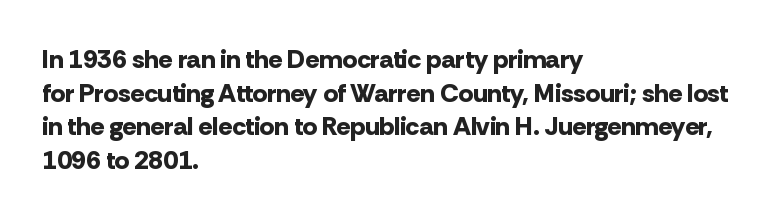
Regarding leading, the lines here are spaced in the standard way. Nothing unusual about the tracking: characters are spaced as the font intends. Clear beneath every line of the passage. The compositor pushed each line to the left boundary. Ascenders rise straight up at ninety degrees. The font is running at its bold setting.
